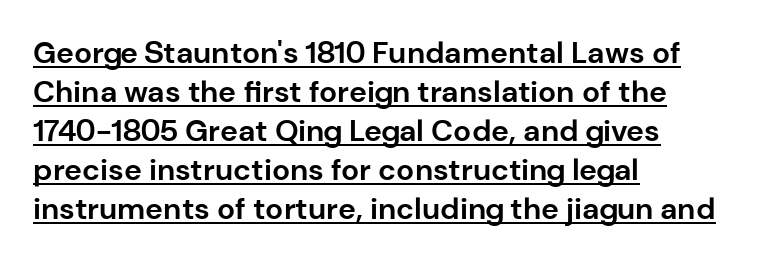
The image shows 30 px bold sans-serif type, upright; set left-aligned, normal line spacing (1.3x), normal letter spacing, underlined; low stroke contrast and a medium x-height.
